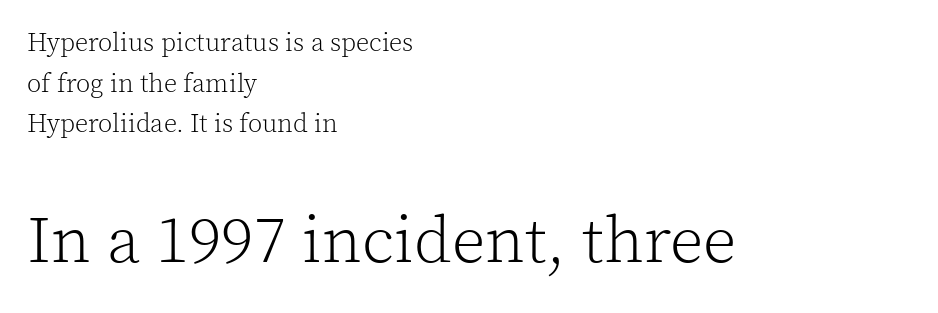
Larger block? The one below; the one above is distinctly smaller. Default kerning and tracking; the words read as compact shapes. The paragraph has a hard left edge and a soft right edge. The leading is moderate, giving the passage an even texture. Has an underline been added? It has not.
